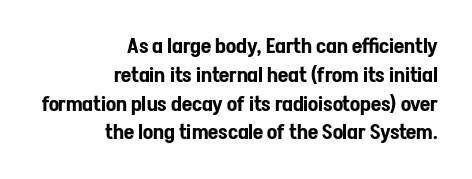
Italic? Not at all — the glyphs are vertical. Between one letter and the next there's only the usual sliver of space. Descenders hang freely into open space. Evenly set lines give the paragraph a standard silhouette.
